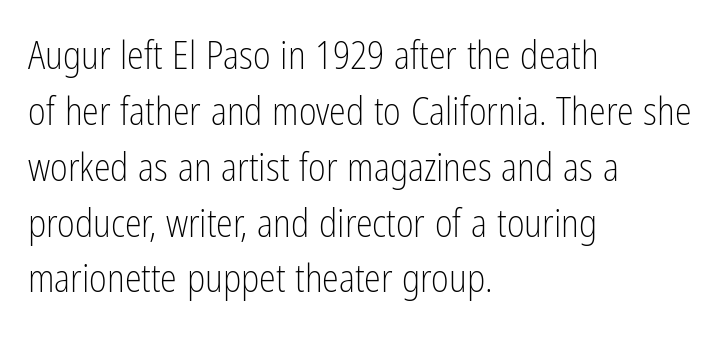
Horizontally, the lines are justified to the leading edge only. Varying glyph widths throughout — classic text-font behaviour. Regular leading. Grotesque or geometric, the face here clearly has no serifs. The gap between lines stays unmarked.
